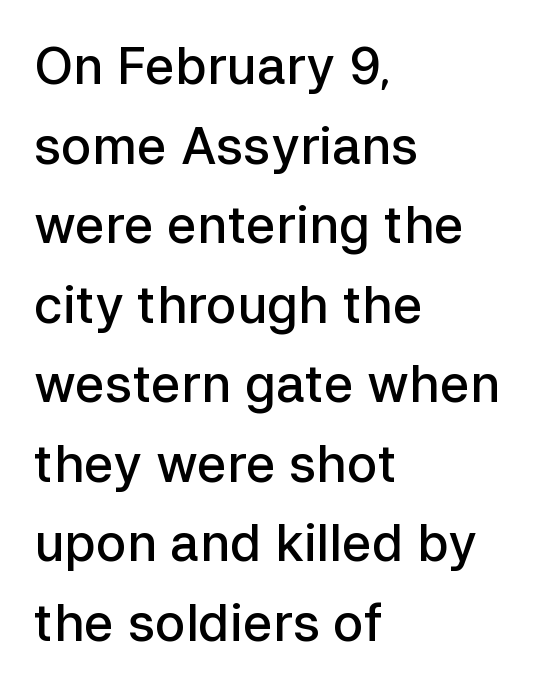
{"serif": "no", "italic": "no", "bold": "semi", "weight": "semibold", "width": "normal", "stroke_contrast": "low", "x_height": "medium", "monospaced": "no", "underline": "no", "align": "left", "line_spacing": "normal", "line_spacing_ratio": 1.56, "letter_spacing": "normal", "letter_spacing_em": 0.0, "glyph_px": 51}
